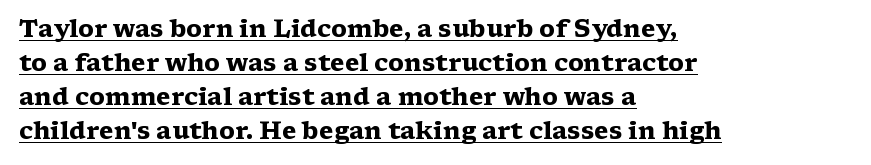
Q: Is the text bold? A: Yes.
Q: Is the text italic (slanted)? A: No, it is upright.
Q: Is the text underlined? A: Yes.
Q: How is the paragraph aligned? A: Left-aligned.
Q: Is the spacing between letters normal or unusually wide? A: Normal.
Q: Is the spacing between lines tight, normal or loose? A: Normal.
